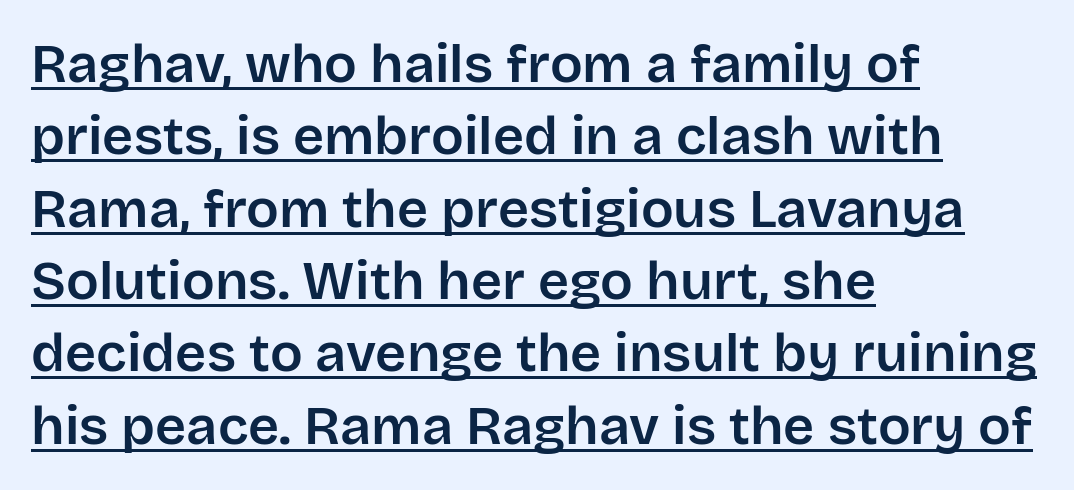
{"serif": "no", "italic": "no", "width": "normal", "stroke_contrast": "low", "x_height": "large", "monospaced": "no", "underline": "yes", "align": "left", "line_spacing": "normal", "line_spacing_ratio": 1.34, "letter_spacing": "normal", "letter_spacing_em": 0.0, "glyph_px": 54}
